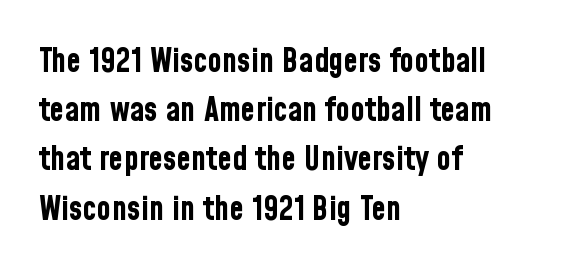
Q: Is the text bold? A: Yes.
Q: Is the text italic (slanted)? A: No, it is upright.
Q: Is the typeface a serif or a sans-serif typeface? A: Sans-serif.
Q: Is the text underlined? A: No.
Q: How is the paragraph aligned? A: Left-aligned.
Q: Is the spacing between letters normal or unusually wide? A: Normal.
Q: Is the spacing between lines tight, normal or loose? A: Normal.
Q: Width (condensed, normal, or wide)? A: Condensed.
Q: Stroke contrast? A: Low.
Q: x-height? A: Medium.
Q: Monospaced? A: No.
